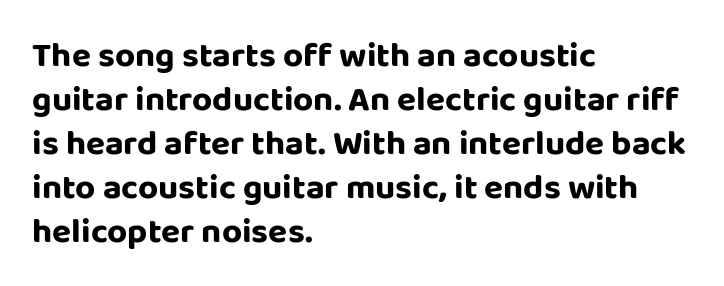
Q: Is the text italic (slanted)? A: No, it is upright.
Q: Is the typeface a serif or a sans-serif typeface? A: Sans-serif.
Q: Is the text underlined? A: No.
Q: How is the paragraph aligned? A: Left-aligned.
Q: Is the spacing between letters normal or unusually wide? A: Normal.
Q: Is the spacing between lines tight, normal or loose? A: Normal.
Q: Width (condensed, normal, or wide)? A: Normal.
Q: Stroke contrast? A: Low.
Q: x-height? A: Large.
Q: Monospaced? A: No.
